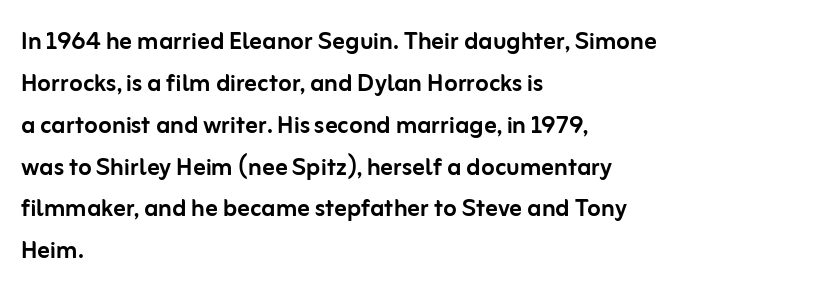
Each line starts at the same left margin while the right side varies. A typesetter would call this proportional, since set widths differ per character. Notice how descenders clear the ascenders below comfortably — that's standard leading. Descenders are the only things crossing below the line.
